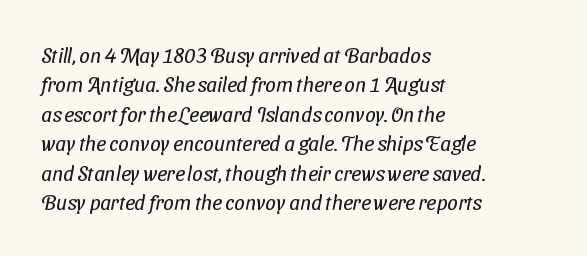
In terms of letterspacing, this is plain default setting. Just letters on the line, the space beneath them empty. Layout note: lines flush left. Stroke mass is kept to a normal reading level or below. The vertical gap from one line to the next is medium.
